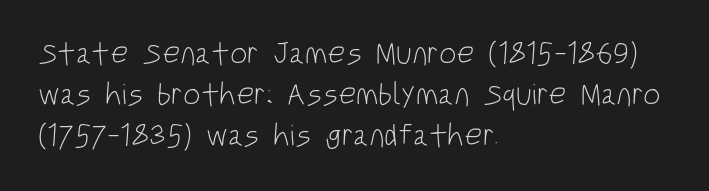
{"serif": "no", "italic": "no", "bold": "no", "weight": "light", "width": "condensed", "stroke_contrast": "low", "x_height": "large", "monospaced": "no", "underline": "no", "align": "left", "line_spacing": "normal", "line_spacing_ratio": 1.33, "letter_spacing": "normal", "letter_spacing_em": 0.0, "glyph_px": 31}
